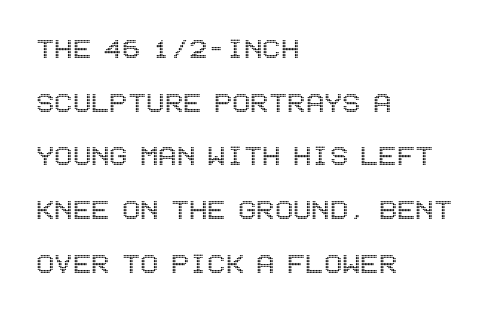
The image shows 34 px condensed type, upright; set left-aligned, normal line spacing (1.58x), normal letter spacing, not underlined; a large x-height.
